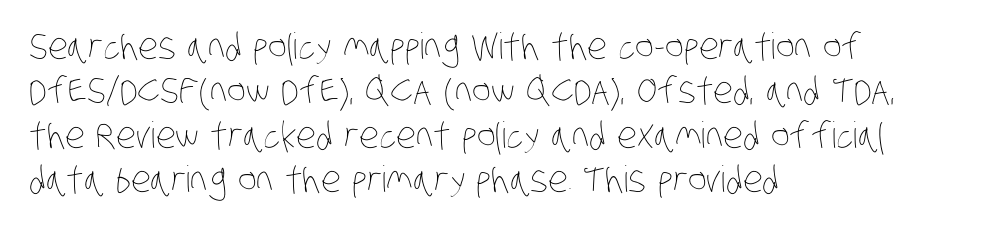
{"bold": "no", "weight": "thin", "width": "condensed", "stroke_contrast": "low", "x_height": "large", "monospaced": "no", "underline": "no", "align": "left", "line_spacing_ratio": 1.23, "letter_spacing": "normal", "letter_spacing_em": 0.0, "glyph_px": 36}
